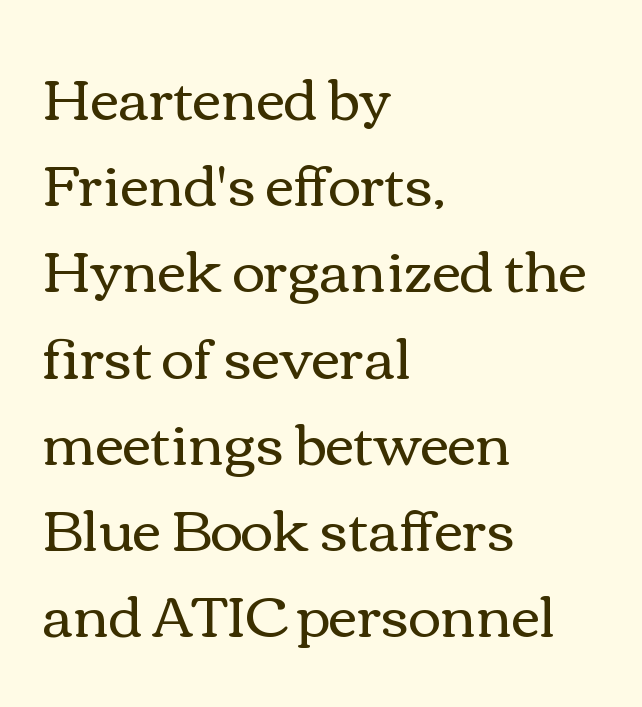
The image shows 56 px regular-weight, wide type, upright; set left-aligned, normal line spacing (1.54x), normal letter spacing, not underlined; a medium x-height.
